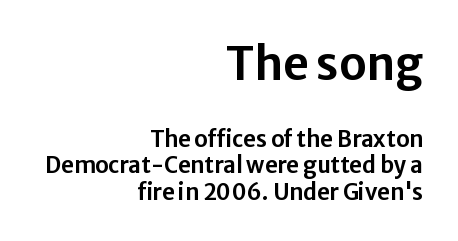
Q: Is the text italic (slanted)? A: No, it is upright.
Q: Is the typeface a serif or a sans-serif typeface? A: Sans-serif.
Q: Is the text underlined? A: No.
Q: How is the paragraph aligned? A: Right-aligned.
Q: Is the spacing between letters normal or unusually wide? A: Normal.
Q: Which block of text is set in a larger size, the first (top) or the second (bottom)? A: The first (top) one.
Q: Width (condensed, normal, or wide)? A: Normal.
Q: Stroke contrast? A: Low.
Q: x-height? A: Medium.
Q: Monospaced? A: No.
